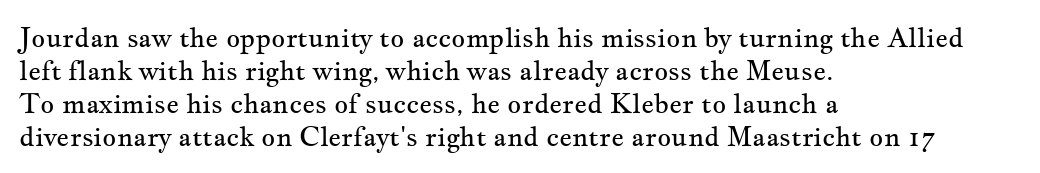
{"italic": "no", "bold": "no", "underline": "no", "align": "left", "line_spacing_ratio": 1.22, "letter_spacing": "normal", "letter_spacing_em": 0.0, "glyph_px": 27}
